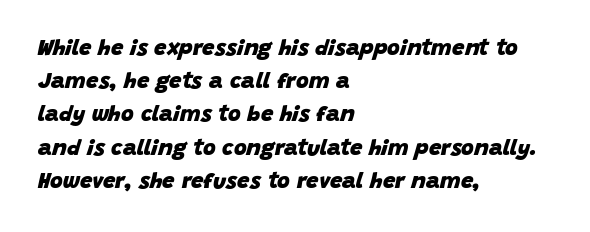
Bold? Absolutely — the strokes are thick and heavy. All the whitespace from short lines collects on the right. The passage shown stacks its lines at a standard gap. Only glyphs here, with clear space below each row. The letters sit at their default tracking, neither squeezed nor spread.
